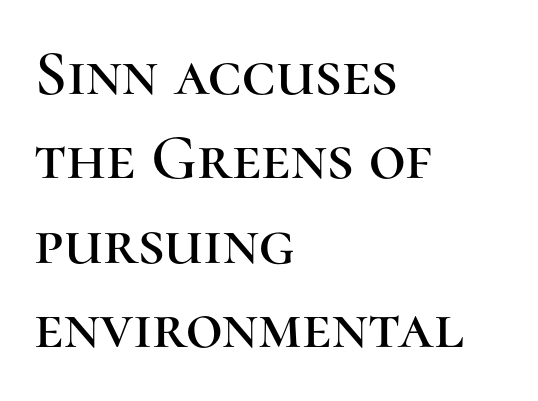
{"serif": "yes", "italic": "no", "width": "normal", "stroke_contrast": "high", "x_height": "medium", "monospaced": "no", "underline": "no", "align": "left", "line_spacing": "normal", "line_spacing_ratio": 1.32, "letter_spacing": "normal", "letter_spacing_em": 0.0, "glyph_px": 64}
